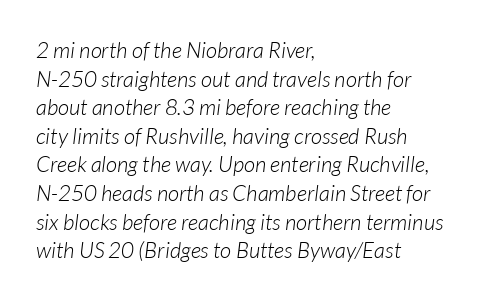
The image shows 22 px text type, italic (leaning right); set left-aligned, normal line spacing (1.3x), normal letter spacing, not underlined.
